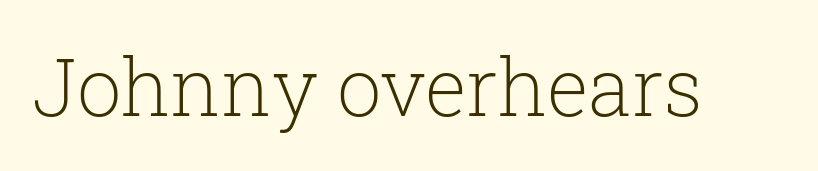
{"serif": "yes", "italic": "no", "bold": "no", "weight": "light", "width": "normal", "stroke_contrast": "low", "x_height": "medium", "monospaced": "no", "underline": "no", "letter_spacing": "normal", "letter_spacing_em": 0.0, "glyph_px": 79}
